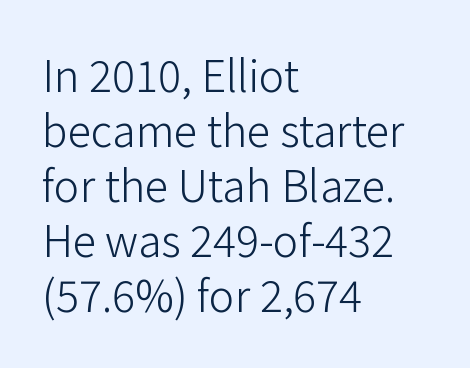
The image shows 43 px light sans-serif type, upright; set left-aligned, normal line spacing (1.28x), normal letter spacing, not underlined; low stroke contrast and a medium x-height.
